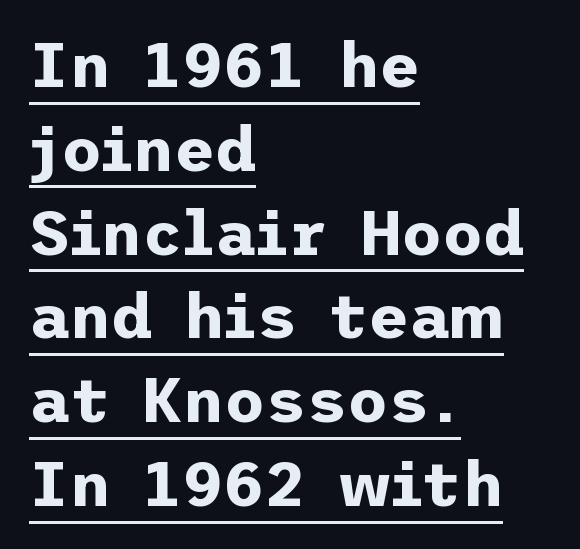
Typeset ragged right — the left edge is the straight one. Italic? Not at all — the glyphs are vertical. Strokes here are thick enough to call this a true bold. Does the type have serifs? No, each stem ends abruptly. Like a heading marked for emphasis, these lines bear an underscore. The leading is moderate, giving the passage an even texture.
